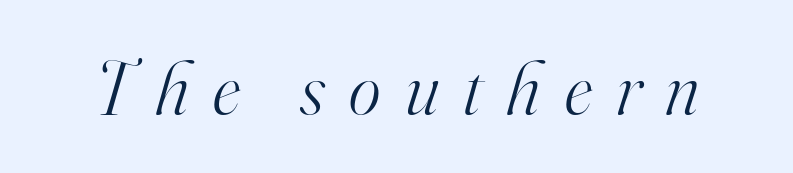
Q: Is the text bold? A: No.
Q: Is the text italic (slanted)? A: Yes, it leans right by about 16 degrees.
Q: Is the typeface a serif or a sans-serif typeface? A: Serif.
Q: Is the text underlined? A: No.
Q: Is the spacing between letters normal or unusually wide? A: Unusually wide.
Q: Width (condensed, normal, or wide)? A: Normal.
Q: Stroke contrast? A: High.
Q: x-height? A: Small.
Q: Monospaced? A: No.
